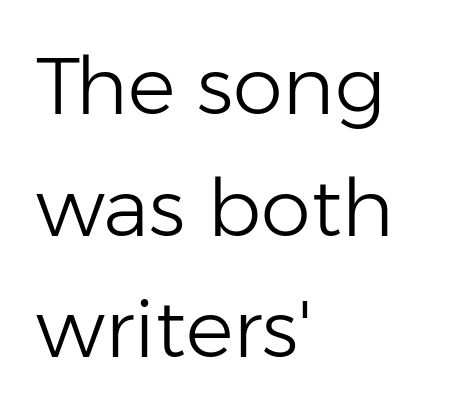
The image shows 80 px light sans-serif type, upright; set left-aligned, normal line spacing (1.52x), normal letter spacing, not underlined; low stroke contrast and a medium x-height.
